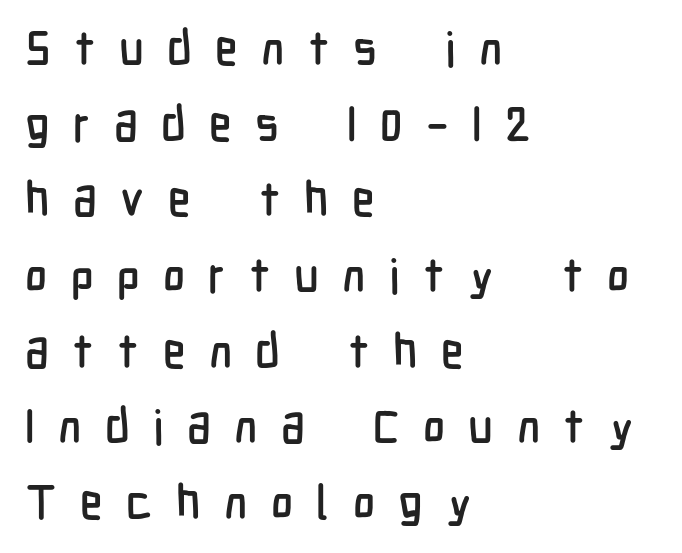
Is this a sans? Yes — the strokes have no serifs. The foot of each line stays bare and open. Is this a fixed-width face? No — the glyphs have proportional, varying widths. Compared with a centered layout, this one pins lines to the left instead. Honestly, the row spacing looks completely unremarkable. Someone cranked the tracking dial way up on this one.
